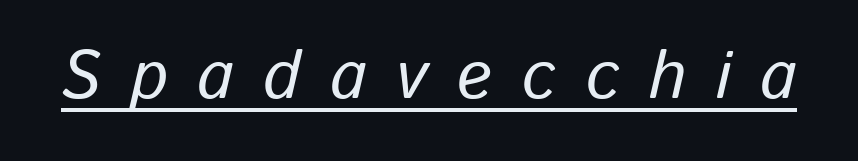
{"italic": "yes", "lean": "right", "slant_degrees": 13, "width": "normal", "stroke_contrast": "low", "x_height": "medium", "monospaced": "no", "underline": "yes", "letter_spacing": "wide", "letter_spacing_em": 0.43, "glyph_px": 68}
